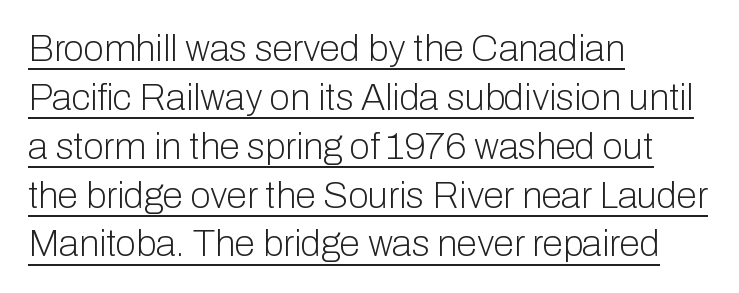
Tracking value appears to be zero — textbook default spacing. If you drew a ruler down the left edge, every line would touch it. The type family on display is of the sans-serif kind. If you measured baseline to baseline, you'd find a middling distance. A typesetter would call this proportional, since set widths differ per character. The face looks like a standard text weight, possibly lighter.
